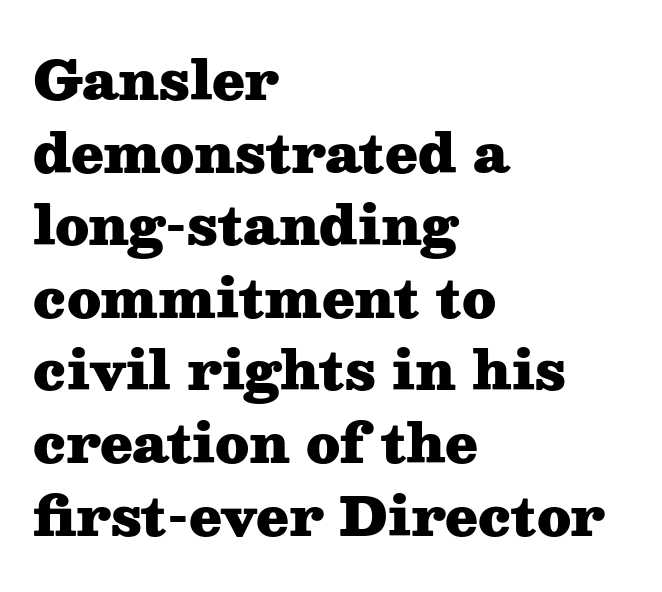
The image shows 53 px heavy, wide serif type, upright; set left-aligned, normal line spacing (1.37x), normal letter spacing, not underlined; medium stroke contrast and a medium x-height.
